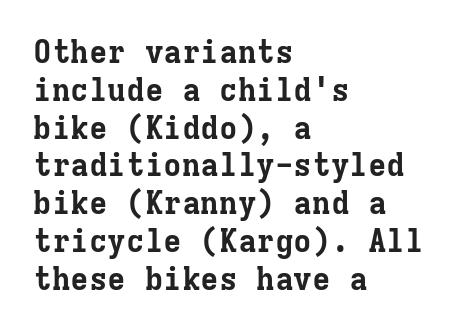
{"serif": "yes", "italic": "no", "bold": "yes", "weight": "bold", "width": "normal", "stroke_contrast": "low", "x_height": "medium", "monospaced": "yes", "underline": "no", "align": "left", "line_spacing_ratio": 1.22, "letter_spacing": "normal", "letter_spacing_em": 0.0, "glyph_px": 31}
